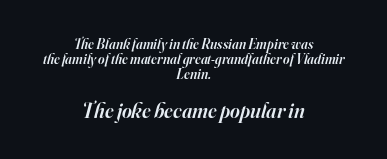
{"italic": "yes", "lean": "right", "slant_degrees": 16, "bold": "semi", "underline": "no", "align": "center", "line_spacing": "tight", "line_spacing_ratio": 1.07, "letter_spacing": "normal", "letter_spacing_em": 0.0, "larger_block": "second", "size_ratio": 1.5, "glyph_px": 21}
